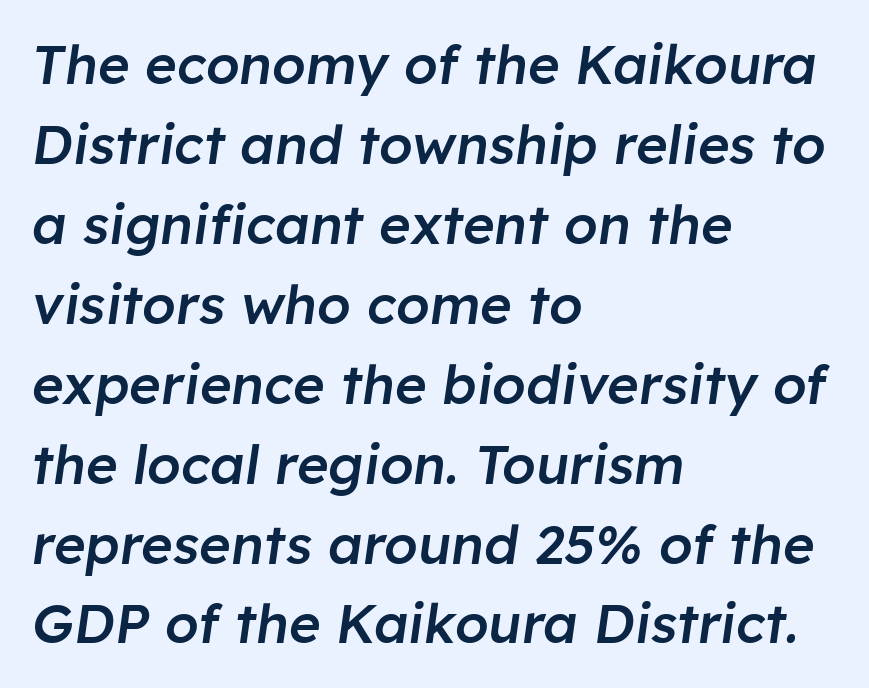
Character widths vary here, with narrow letters taking less room than wide ones. Every letter is mildly thick-stroked: semibold rather than bold. Descender tails drop into unmarked territory. Would a proofreader flag this as italicized? Yes. Words appear dense and cohesive because spacing is normal. These lines are set flush left with a ragged right edge.
